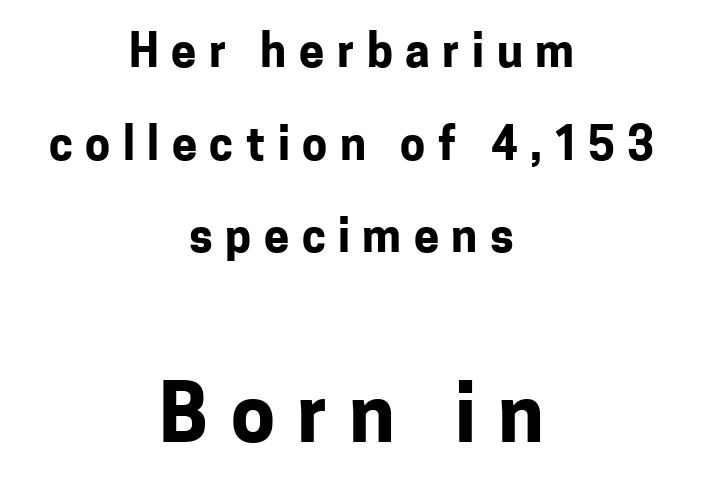
{"serif": "no", "italic": "no", "bold": "yes", "weight": "bold", "width": "normal", "stroke_contrast": "low", "x_height": "medium", "monospaced": "no", "underline": "no", "align": "center", "line_spacing": "loose", "line_spacing_ratio": 2.06, "letter_spacing": "wide", "letter_spacing_em": 0.28, "larger_block": "second", "size_ratio": 1.76, "glyph_px": 79}
